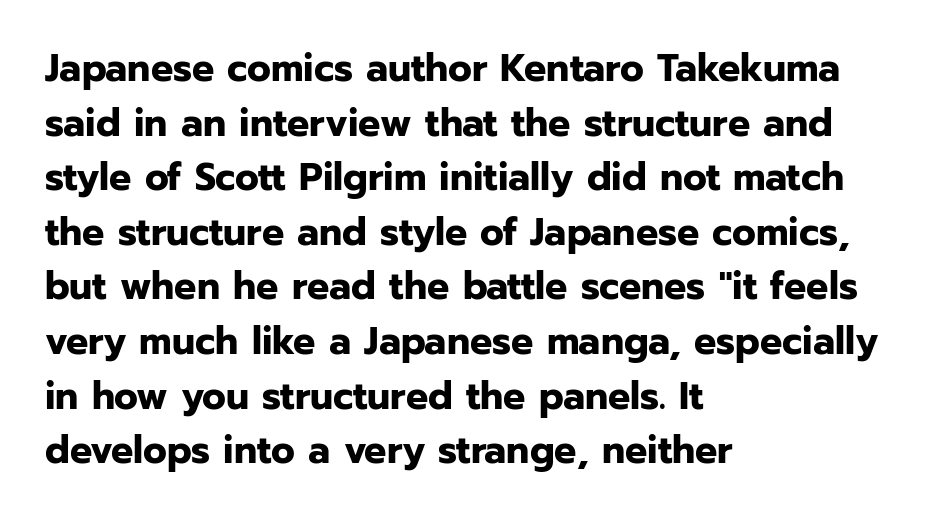
The face used here is proportionally spaced, like ordinary book or web type. The ragged edge is on the right, which tells us the setting is flush left. The rendering uses a moderate line-height, typical for paragraphs. Note: no serifs on the glyphs.
